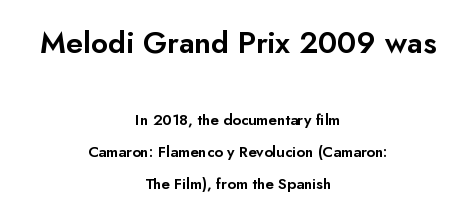
These lines stack symmetrically, like a column narrowing and widening about its center. A typesetter would call this zero additional tracking. The letters in the upper block stand taller than those in the block below. Serifs: no, the terminals of the letterforms are clean. The specimen reads as upright at a glance. Is there much room between lines? Yes — plenty of vertical air separates them.
